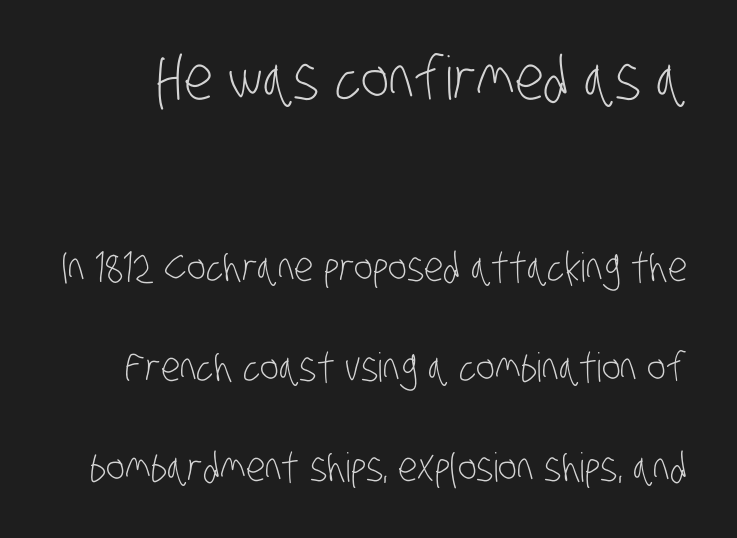
Look at the glyph heights: the upper group is clearly the bigger setting. Spacing between characters is what you'd get straight out of the box. The letters carry no serifs — their stems end cleanly without finishing strokes. Leading is clearly above the norm, producing a sparse column.
